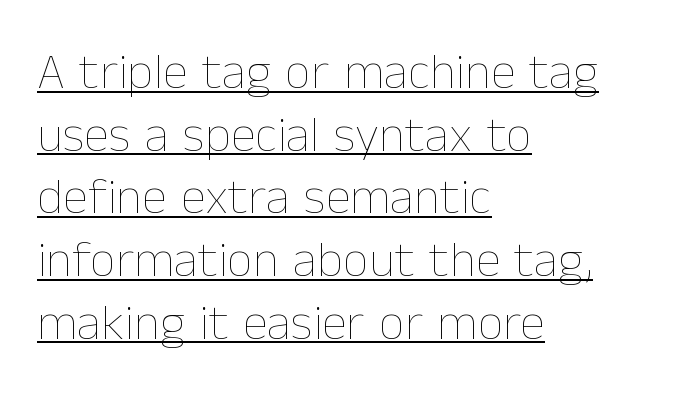
The lines in this sample share a left origin and differ only in where they stop. A light-to-regular cut is what we see here. A roman cut, with each character standing at attention. Notice how a bar underscores the lettering throughout.
